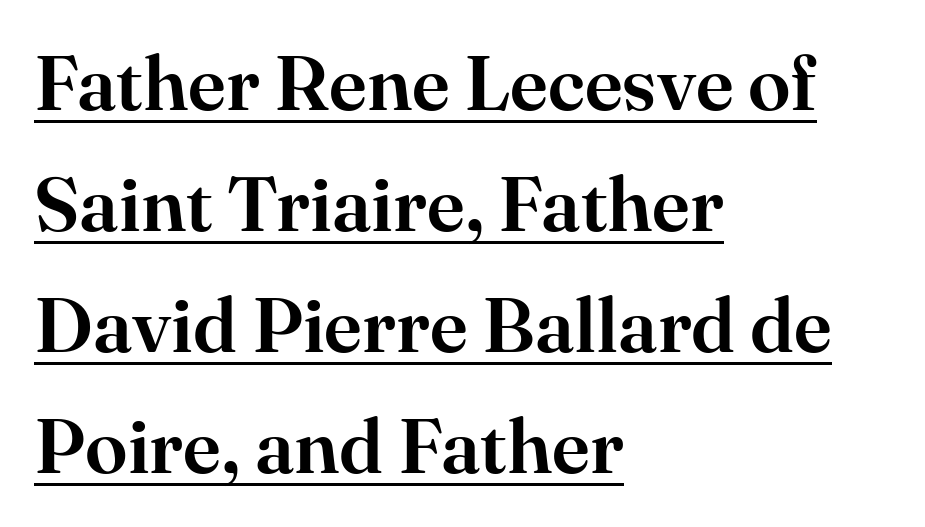
The image shows 77 px serif type, upright; set left-aligned, normal line spacing (1.57x), normal letter spacing, underlined; high stroke contrast and a small x-height.
